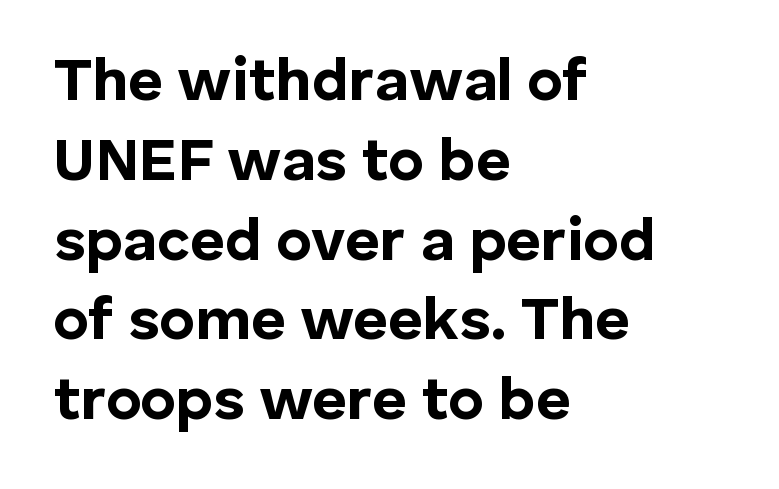
In terms of posture, this sample is upright. Short and long lines alike share a common starting point at left. Leading: standard. The face used here is a sans, in the tradition of grotesques and geometrics. Decoration check: the copy has no underline. Caption: standard tracking, unaltered.
